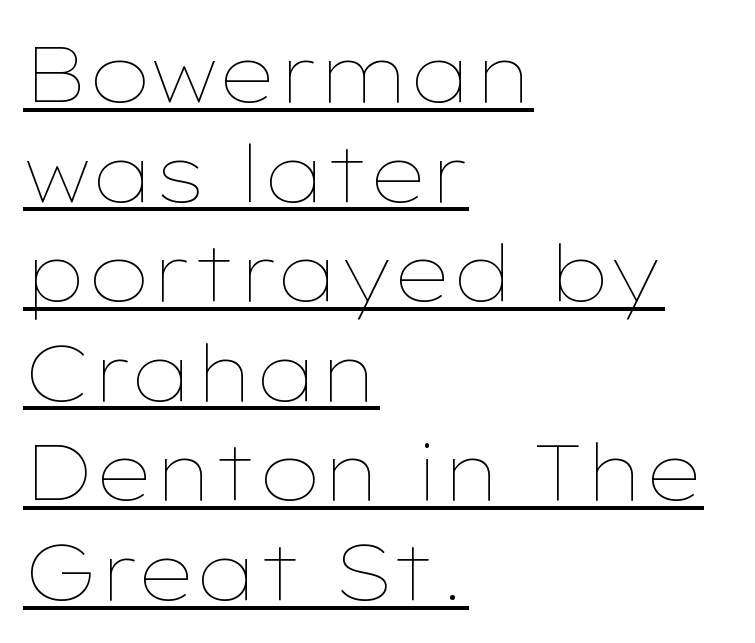
Q: Is the text bold? A: No.
Q: Is the text italic (slanted)? A: No, it is upright.
Q: Is the text underlined? A: Yes.
Q: How is the paragraph aligned? A: Left-aligned.
Q: Is the spacing between letters normal or unusually wide? A: Normal.
Q: Is the spacing between lines tight, normal or loose? A: Normal.
Q: Width (condensed, normal, or wide)? A: Wide.
Q: Stroke contrast? A: Low.
Q: x-height? A: Medium.
Q: Monospaced? A: No.
